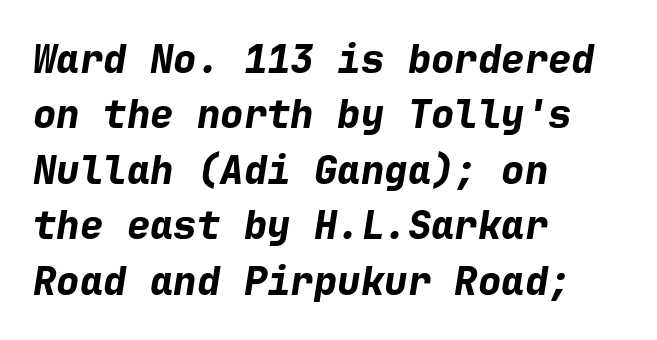
{"italic": "yes", "lean": "right", "slant_degrees": 9, "bold": "yes", "weight": "bold", "width": "normal", "stroke_contrast": "low", "x_height": "medium", "monospaced": "yes", "underline": "no", "align": "left", "line_spacing": "normal", "line_spacing_ratio": 1.42, "letter_spacing": "normal", "letter_spacing_em": 0.0, "glyph_px": 39}
